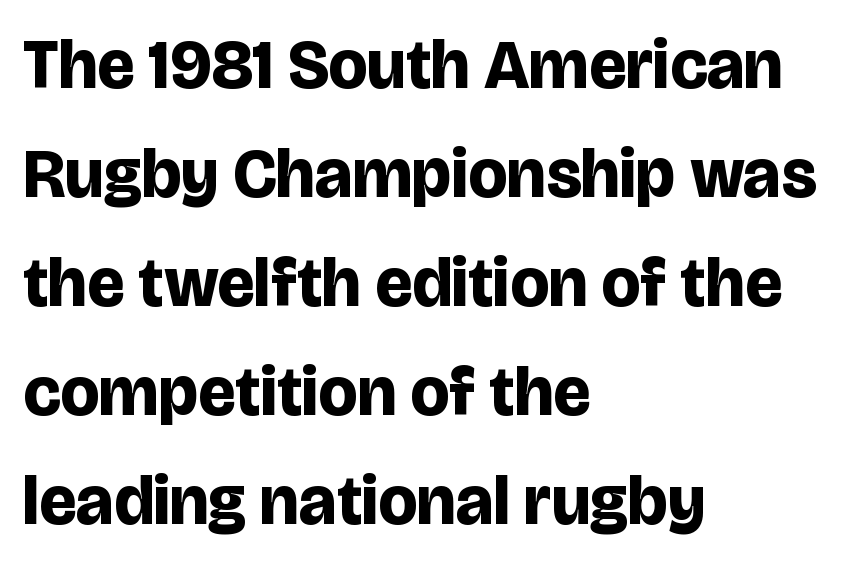
Plenty of ink on the page — the face is bold. A typesetter would mark this as roman, not italic. What kind of face is this? One without serifs — a sans. Think of a printed novel: that variable character pitch is what you see here. Just letters on the line, the space beneath them empty. The rag falls on the right side of this text block.
